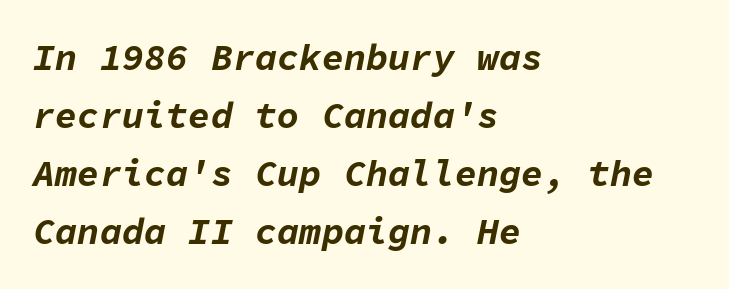
{"italic": "yes", "lean": "right", "slant_degrees": 11, "bold": "yes", "weight": "bold", "width": "normal", "stroke_contrast": "low", "x_height": "medium", "monospaced": "yes", "underline": "no", "align": "left", "line_spacing": "normal", "line_spacing_ratio": 1.57, "letter_spacing": "normal", "letter_spacing_em": 0.0, "glyph_px": 37}
